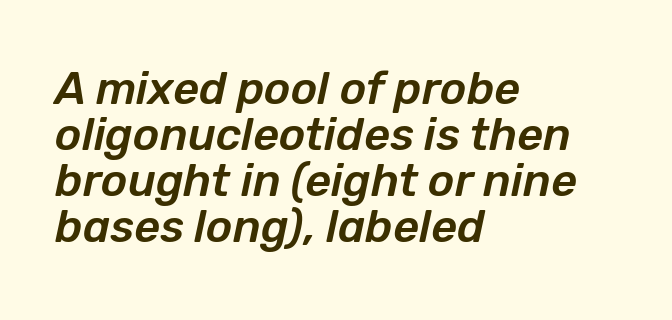
The image shows 45 px text type, italic (leaning right); set left-aligned, tight line spacing (1.02x), normal letter spacing, not underlined; low stroke contrast and a medium x-height.
